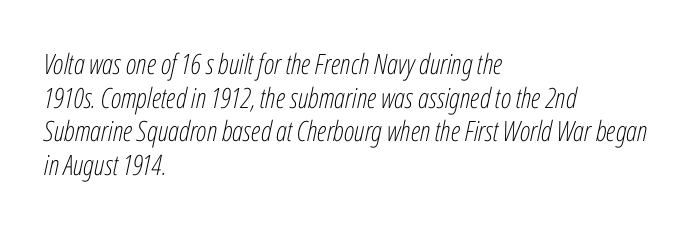
The rendering uses natural spacing where letterforms have individual widths. The passage shown has conventional tracking throughout. Is the type slanted? Yes — the strokes lean at a clear angle. Caption: face not bold, strokes unweighted. The compositor pushed each line to the left boundary. Clear beneath every line of the passage.
